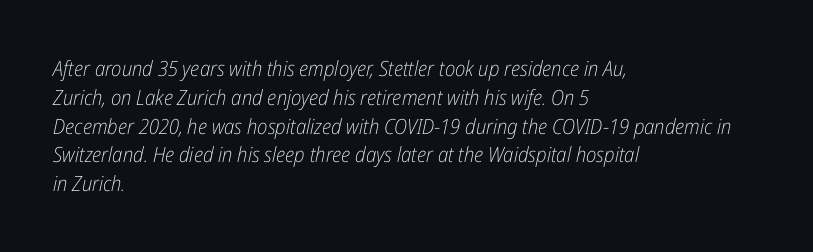
Vertical stems look standard width or narrower in stroke. Descender tails drop into unmarked territory. The leading is moderate, giving the passage an even texture. It's the slanting kind of type. The letters sit at their default tracking, neither squeezed nor spread. Each line starts at the same left margin while the right side varies.
